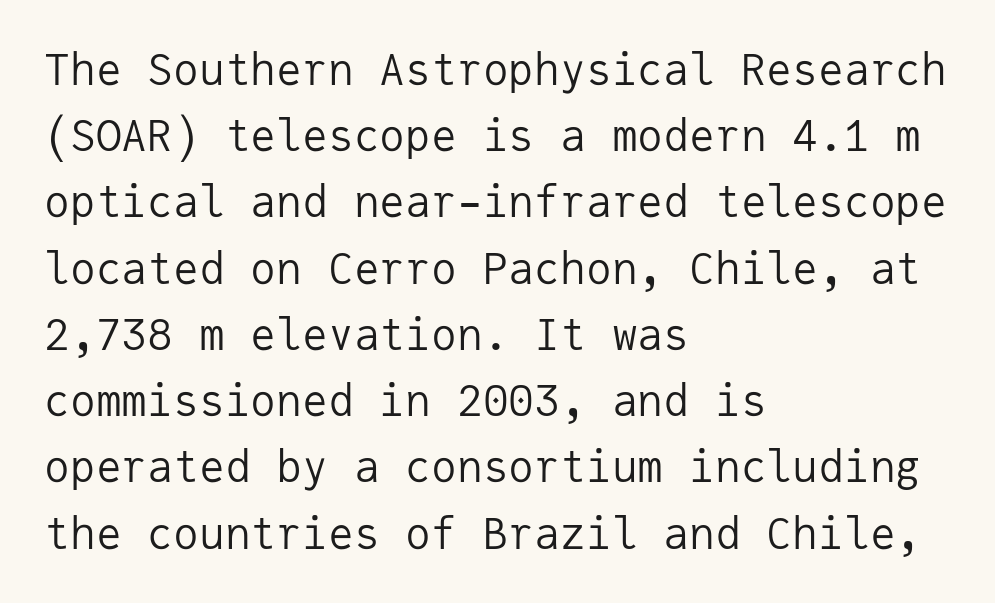
Q: Is the text bold? A: No.
Q: Is the text italic (slanted)? A: No, it is upright.
Q: Is the typeface a serif or a sans-serif typeface? A: Sans-serif.
Q: Is the text underlined? A: No.
Q: How is the paragraph aligned? A: Left-aligned.
Q: Is the spacing between letters normal or unusually wide? A: Normal.
Q: Is the spacing between lines tight, normal or loose? A: Normal.
Q: Width (condensed, normal, or wide)? A: Normal.
Q: Stroke contrast? A: Low.
Q: x-height? A: Medium.
Q: Monospaced? A: Yes.
